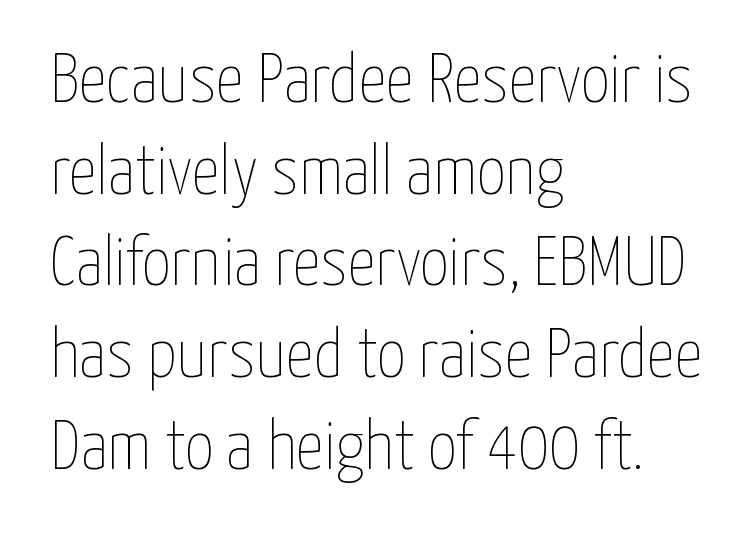
{"italic": "no", "bold": "no", "weight": "thin", "width": "condensed", "stroke_contrast": "low", "x_height": "medium", "monospaced": "no", "underline": "no", "align": "left", "line_spacing": "normal", "line_spacing_ratio": 1.31, "letter_spacing": "normal", "letter_spacing_em": 0.0, "glyph_px": 70}
